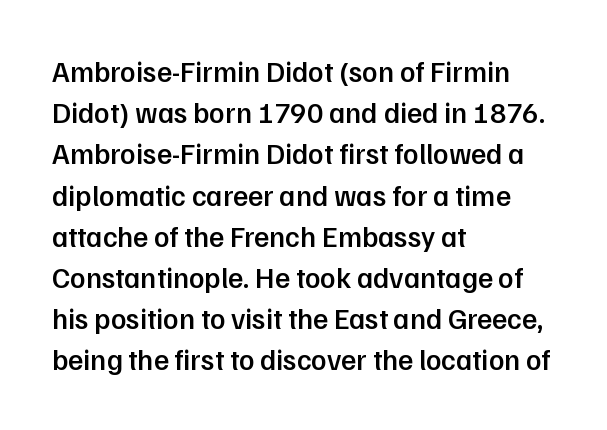
The image shows 29 px semibold sans-serif type, upright; set left-aligned, normal line spacing (1.42x), normal letter spacing, not underlined; low stroke contrast and a medium x-height.
